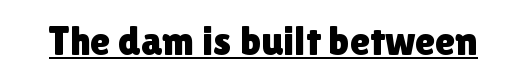
{"serif": "no", "italic": "no", "width": "normal", "stroke_contrast": "low", "x_height": "medium", "monospaced": "no", "underline": "yes", "letter_spacing": "normal", "letter_spacing_em": 0.0, "glyph_px": 41}
